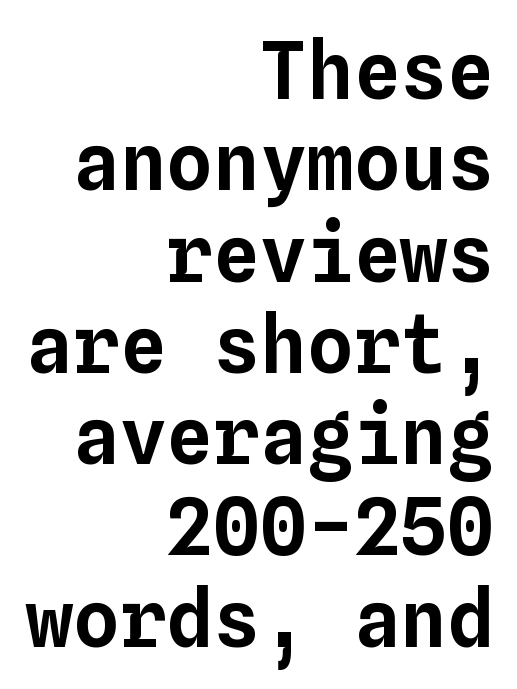
Only glyphs here, with clear space below each row. Is this a fixed-width face? Yes — each glyph sits in an identical cell. No italicization has been applied; the sample stays upright. In terms of letterspacing, this is plain default setting.
